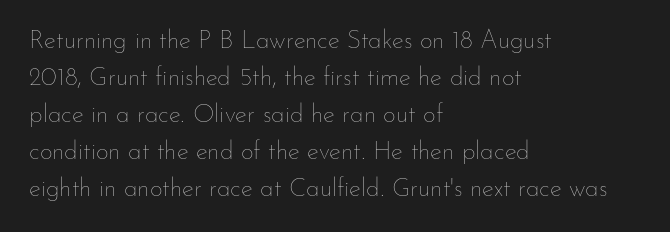
A typesetter would call this leading conventional body-copy spacing. Descender tails drop into unmarked territory. Visually the block forms a straight wall on the left and a jagged coastline on the right. Do the letters lean? They stand straight.
